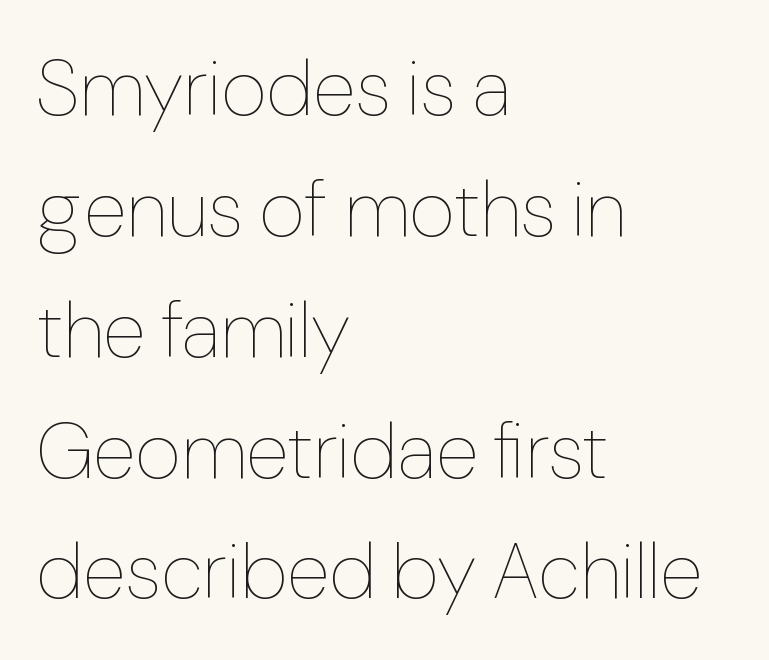
{"italic": "no", "bold": "no", "weight": "thin", "width": "normal", "stroke_contrast": "low", "x_height": "medium", "monospaced": "no", "underline": "no", "align": "left", "line_spacing": "normal", "line_spacing_ratio": 1.53, "letter_spacing": "normal", "letter_spacing_em": 0.0, "glyph_px": 79}
